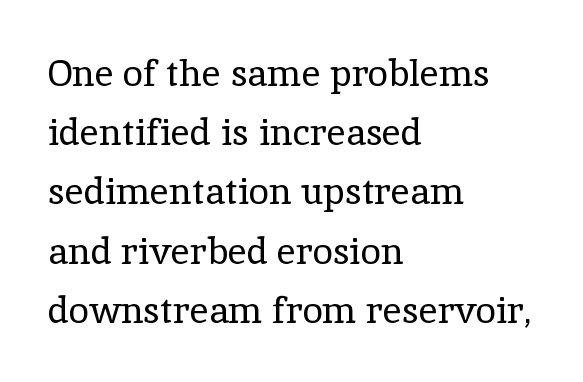
The image shows 37 px regular-weight serif type, upright; set left-aligned, normal line spacing (1.6x), normal letter spacing, not underlined; a medium x-height.
